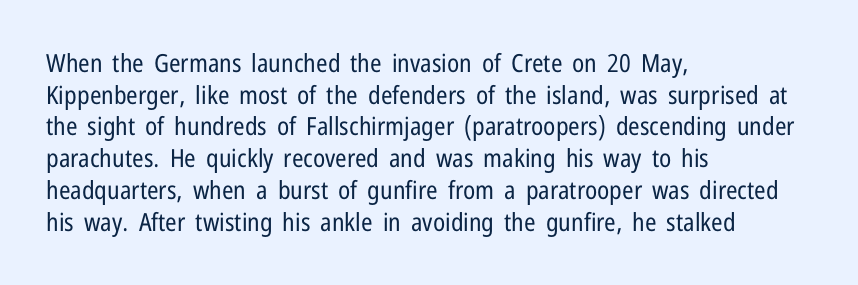
The image shows 25 px text type, upright; set left-aligned, normal line spacing (1.27x), normal letter spacing, not underlined.
